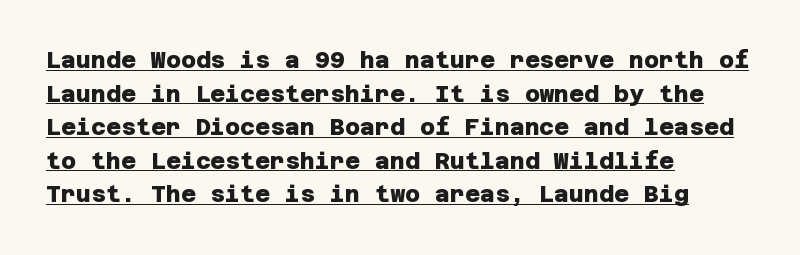
{"bold": "yes", "underline": "yes", "align": "left", "line_spacing": "normal", "line_spacing_ratio": 1.46, "letter_spacing": "normal", "letter_spacing_em": 0.0, "glyph_px": 23}
